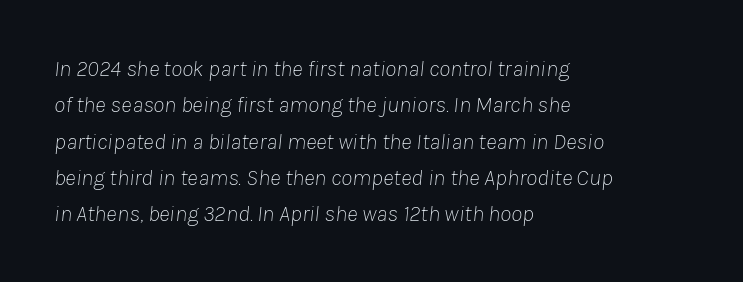
{"italic": "yes", "lean": "right", "slant_degrees": 8, "bold": "no", "underline": "no", "align": "left", "line_spacing": "normal", "line_spacing_ratio": 1.58, "letter_spacing": "normal", "letter_spacing_em": 0.0, "glyph_px": 23}
